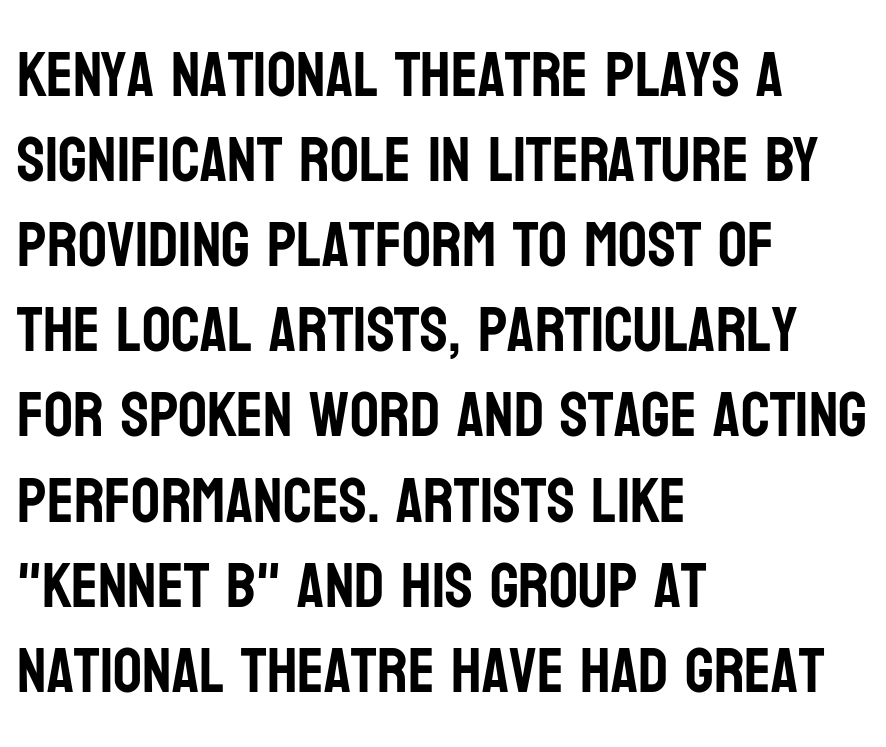
The image shows 64 px condensed sans-serif type, upright; set left-aligned, normal line spacing (1.33x), normal letter spacing, not underlined; low stroke contrast and a large x-height.
